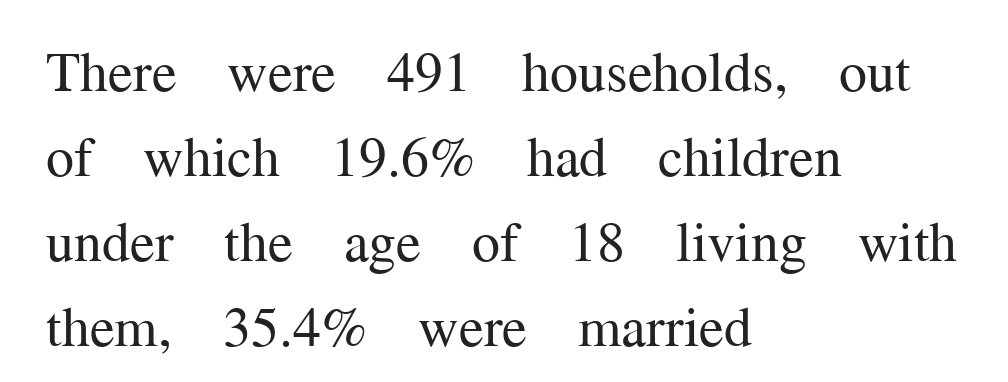
Line spacing here is normal. A classic flush-left, rag-right setting is used for this passage. Descenders are the only things crossing below the line. Tall strokes in this sample are plumb rather than angled. The designer went with a serif here, giving each stem small feet.
